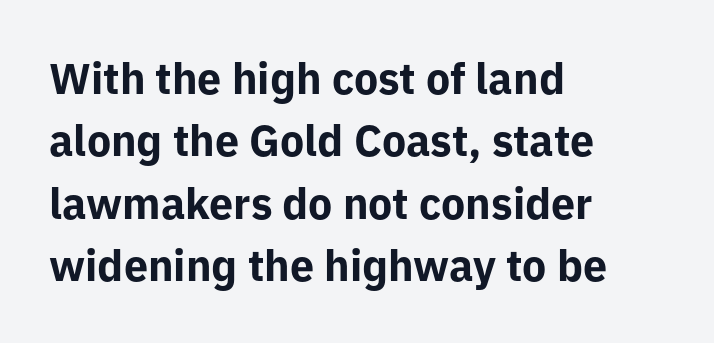
Q: Is the text bold? A: Yes.
Q: Is the text italic (slanted)? A: No, it is upright.
Q: Is the typeface a serif or a sans-serif typeface? A: Sans-serif.
Q: Is the text underlined? A: No.
Q: How is the paragraph aligned? A: Left-aligned.
Q: Is the spacing between letters normal or unusually wide? A: Normal.
Q: Is the spacing between lines tight, normal or loose? A: Normal.
Q: Width (condensed, normal, or wide)? A: Normal.
Q: Stroke contrast? A: Low.
Q: x-height? A: Medium.
Q: Monospaced? A: No.
